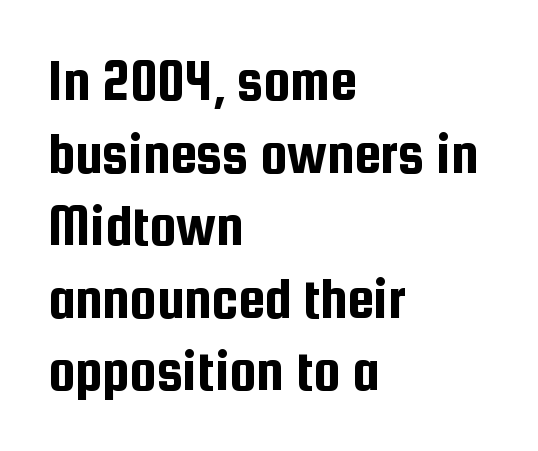
Q: Is the text italic (slanted)? A: No, it is upright.
Q: Is the typeface a serif or a sans-serif typeface? A: Sans-serif.
Q: Is the text underlined? A: No.
Q: How is the paragraph aligned? A: Left-aligned.
Q: Is the spacing between letters normal or unusually wide? A: Normal.
Q: Width (condensed, normal, or wide)? A: Condensed.
Q: Stroke contrast? A: Low.
Q: x-height? A: Medium.
Q: Monospaced? A: No.
